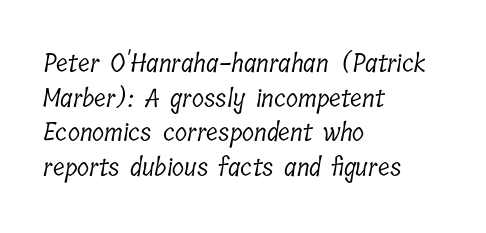
{"bold": "no", "underline": "no", "align": "left", "line_spacing": "normal", "line_spacing_ratio": 1.39, "letter_spacing": "normal", "letter_spacing_em": 0.0, "glyph_px": 25}
